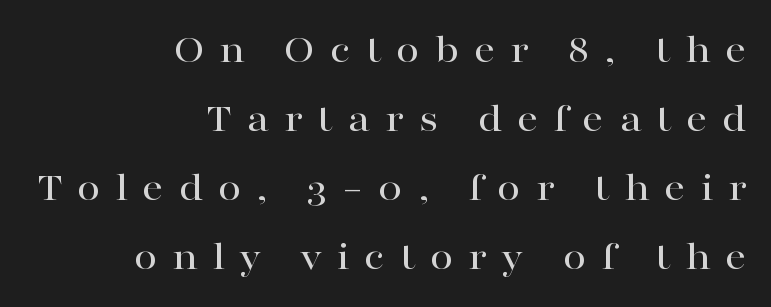
This sample uses a serif face. Characters remain perfectly vertical along every line. The vertical gap from one line to the next is medium. A typesetter would call this proportional, since set widths differ per character. Loose tracking; the words dissolve into strings of separated letters.
